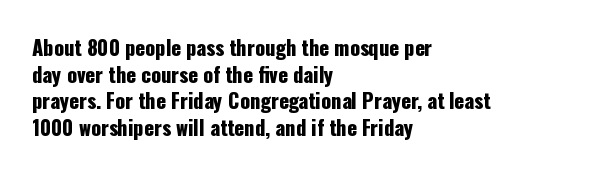
Which margin do the lines hug? The left one — the right edge is uneven. Do the letters lean? They stand straight. Students, note that the glyphs here touch the page at normal intervals. The block of text has a typical density, with ordinary space between rows. Unmarked baselines from the first word to the last.
